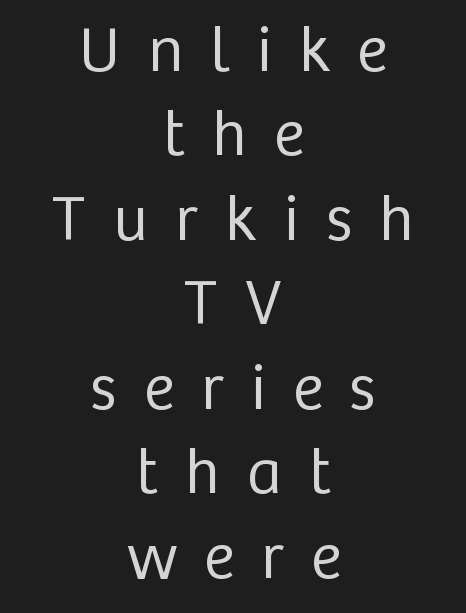
Q: Is the text bold? A: No.
Q: Is the text italic (slanted)? A: No, it is upright.
Q: Is the typeface a serif or a sans-serif typeface? A: Sans-serif.
Q: Is the text underlined? A: No.
Q: How is the paragraph aligned? A: Centered.
Q: Is the spacing between letters normal or unusually wide? A: Unusually wide.
Q: Is the spacing between lines tight, normal or loose? A: Normal.
Q: Width (condensed, normal, or wide)? A: Normal.
Q: Stroke contrast? A: Low.
Q: x-height? A: Medium.
Q: Monospaced? A: No.
